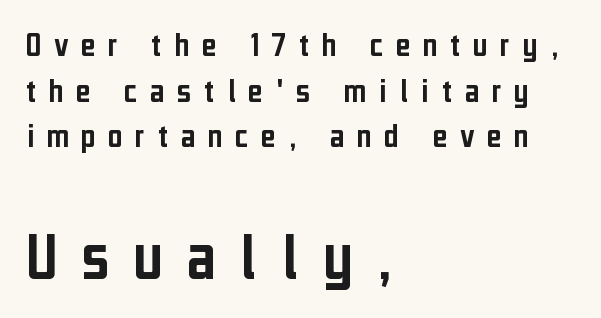
Is the lower block the larger one? Yes — the lower block carries the bigger type. The font's upright variant was chosen for this text. The passage shown is typeset with a sans-serif family. Characters follow at a spacing far wider than the type designer built in. Decoration check: the copy has no underline. A classic flush-left, rag-right setting is used for this passage.
